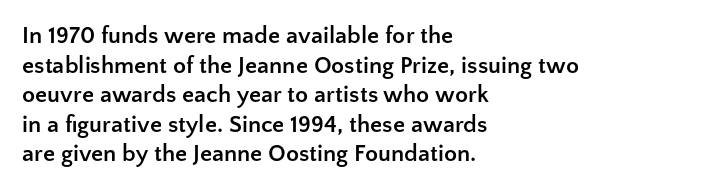
The image shows 24 px bold type, upright; set left-aligned, line spacing 1.23x, normal letter spacing, not underlined.
